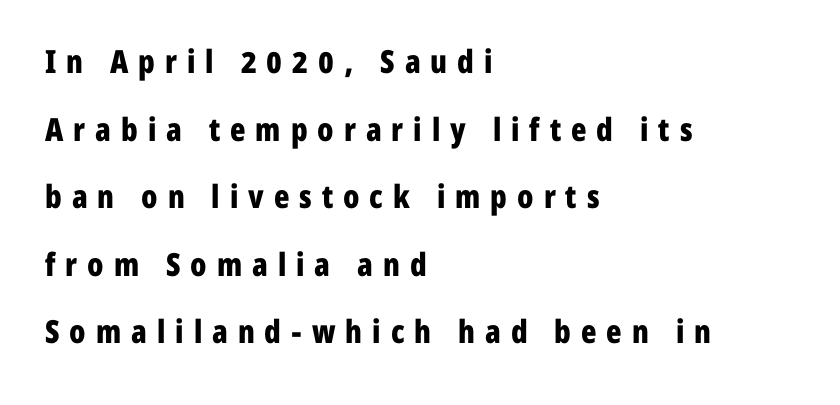
As a designer I'd log this as weight 700, bold. Tracking here is generous; glyphs stand well apart from one another. Teacher's note: observe the even left margin — that is flush-left alignment. The words here are not underlined.
